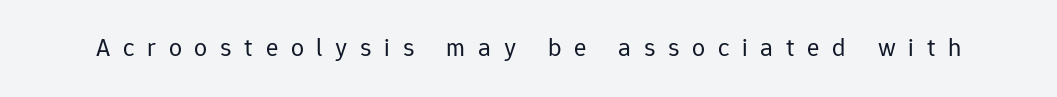
The image shows 26 px text type, upright; set unusually wide letter spacing (+0.49 em), not underlined.
